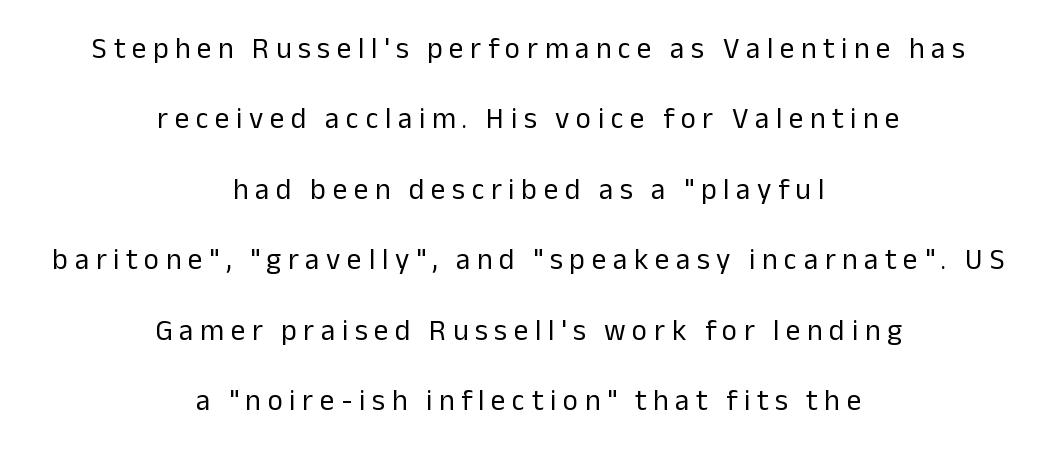
These glyphs show unthickened strokes, regular width or finer. These lines stand farther apart than default settings would place them. Any mark beneath the type? The region is blank. Is the letter spacing exaggerated? Yes — the characters are pushed far apart. Teacher's note: observe the equal gaps on both sides — that is centered alignment.
